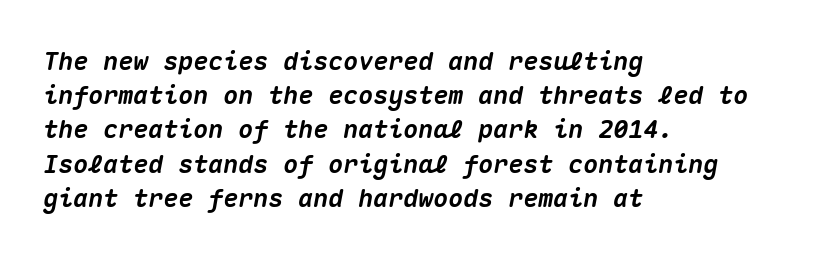
The image shows 25 px bold type, italic (leaning right); set left-aligned, normal line spacing (1.37x), normal letter spacing, not underlined.
